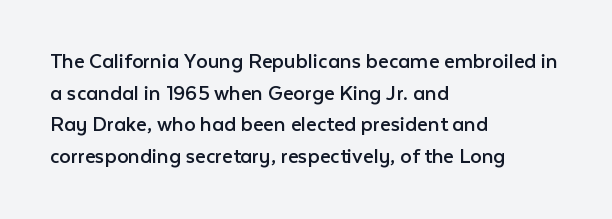
The image shows 23 px text type, upright; set left-aligned, normal line spacing (1.37x), normal letter spacing, not underlined.
